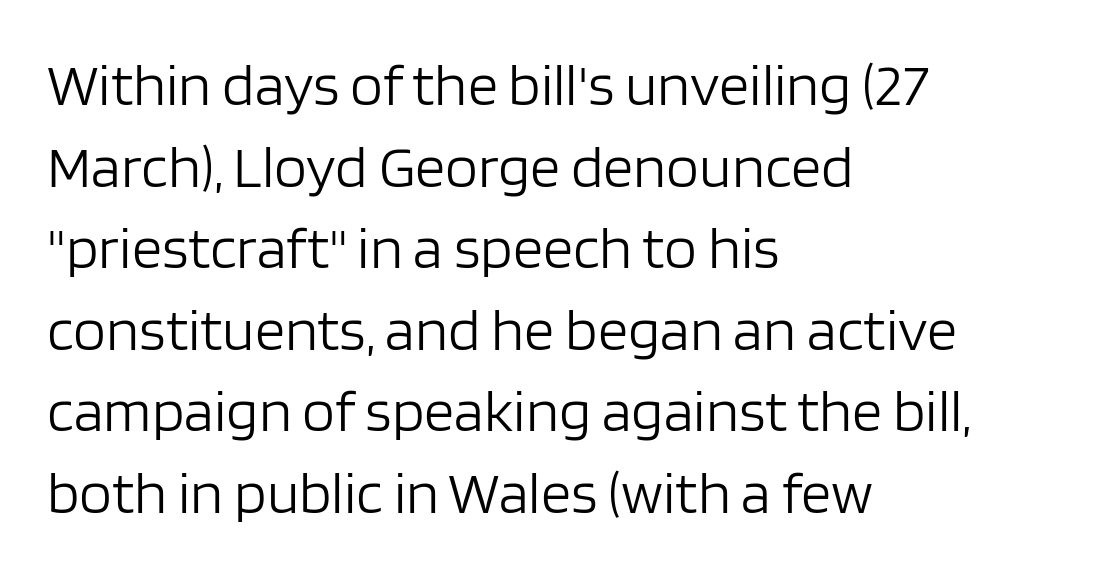
The image shows 60 px light sans-serif type, upright; set left-aligned, normal line spacing (1.36x), normal letter spacing, not underlined; low stroke contrast and a large x-height.
